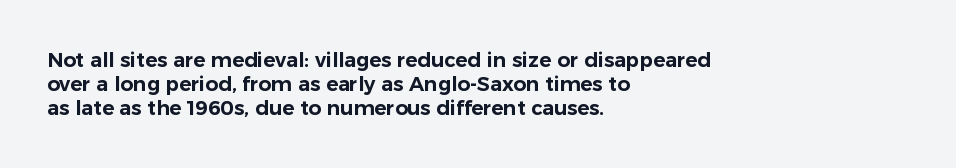
Does the lettering tilt? It doesn't — this is upright. The lines are quadded left. Unmarked baselines from the first word to the last. Characters follow at the spacing the type designer built in.
